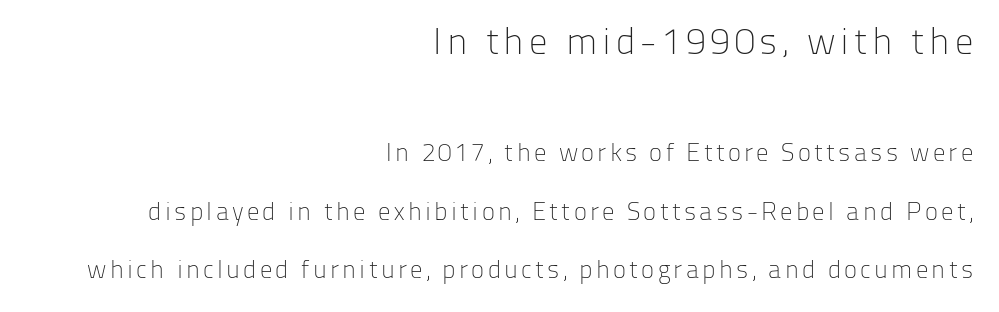
{"serif": "no", "italic": "no", "bold": "no", "weight": "light", "width": "normal", "stroke_contrast": "low", "x_height": "medium", "monospaced": "no", "underline": "no", "align": "right", "line_spacing": "loose", "line_spacing_ratio": 2.34, "larger_block": "first", "size_ratio": 1.48, "glyph_px": 37}
